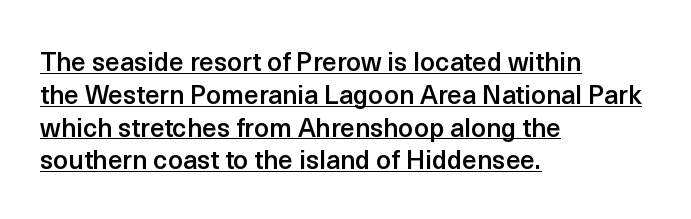
Q: Is the text bold? A: Semi-bold.
Q: Is the text italic (slanted)? A: No, it is upright.
Q: Is the text underlined? A: Yes.
Q: How is the paragraph aligned? A: Left-aligned.
Q: Is the spacing between letters normal or unusually wide? A: Normal.
Q: Is the spacing between lines tight, normal or loose? A: Normal.
